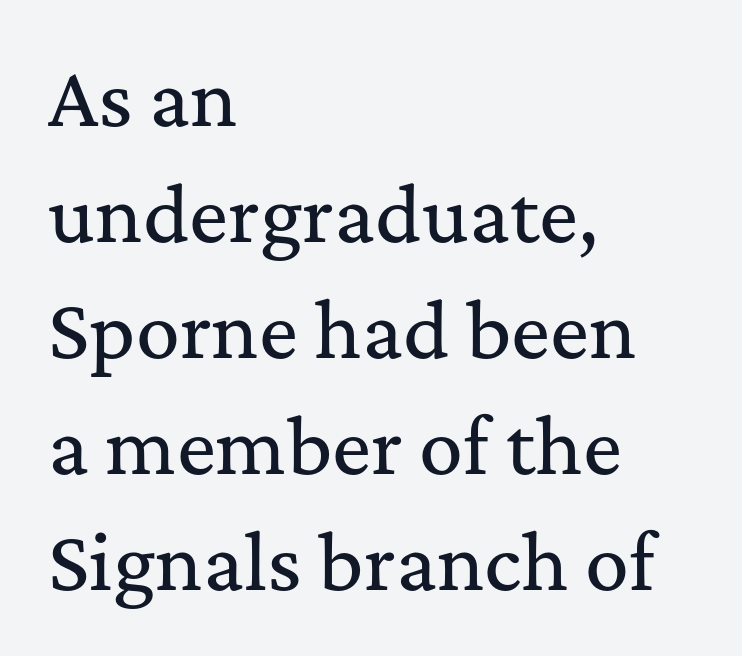
Q: Is the text italic (slanted)? A: No, it is upright.
Q: Is the typeface a serif or a sans-serif typeface? A: Serif.
Q: Is the text underlined? A: No.
Q: How is the paragraph aligned? A: Left-aligned.
Q: Is the spacing between letters normal or unusually wide? A: Normal.
Q: Is the spacing between lines tight, normal or loose? A: Normal.
Q: Width (condensed, normal, or wide)? A: Normal.
Q: Stroke contrast? A: Medium.
Q: x-height? A: Medium.
Q: Monospaced? A: No.
